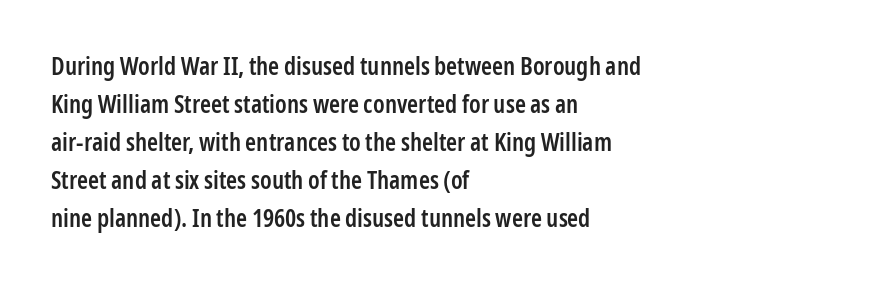
Q: Is the text bold? A: Semi-bold.
Q: Is the text italic (slanted)? A: No, it is upright.
Q: Is the text underlined? A: No.
Q: How is the paragraph aligned? A: Left-aligned.
Q: Is the spacing between letters normal or unusually wide? A: Normal.
Q: Is the spacing between lines tight, normal or loose? A: Normal.
